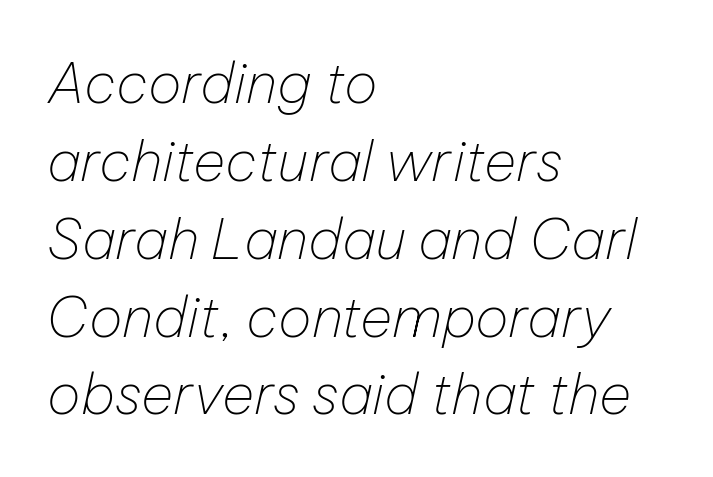
Q: Is the text bold? A: No.
Q: Is the text italic (slanted)? A: Yes, it leans right by about 12 degrees.
Q: Is the text underlined? A: No.
Q: How is the paragraph aligned? A: Left-aligned.
Q: Is the spacing between letters normal or unusually wide? A: Normal.
Q: Is the spacing between lines tight, normal or loose? A: Normal.
Q: Width (condensed, normal, or wide)? A: Normal.
Q: Stroke contrast? A: Low.
Q: x-height? A: Medium.
Q: Monospaced? A: No.
